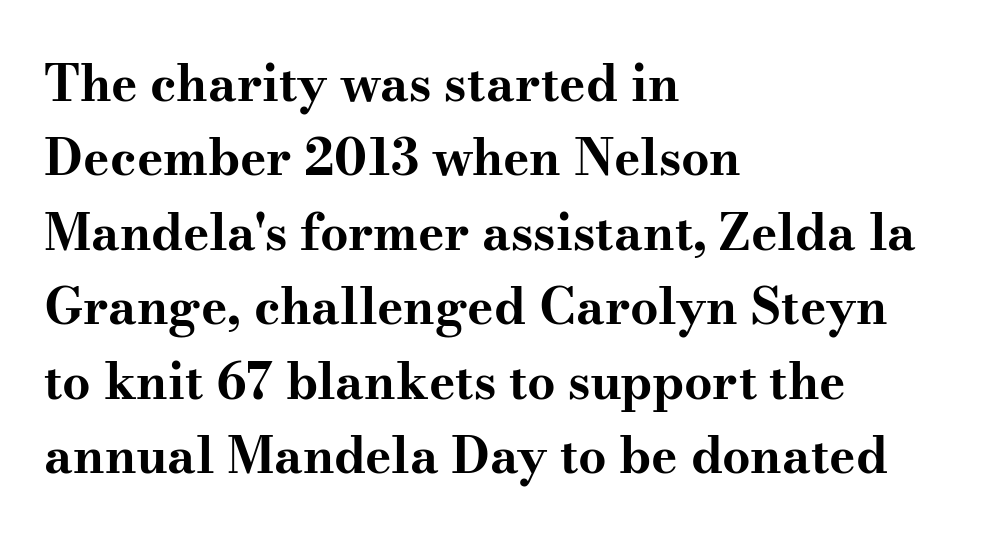
The image shows 50 px bold, wide serif type, upright; set left-aligned, normal line spacing (1.49x), normal letter spacing, not underlined; medium stroke contrast and a small x-height.
